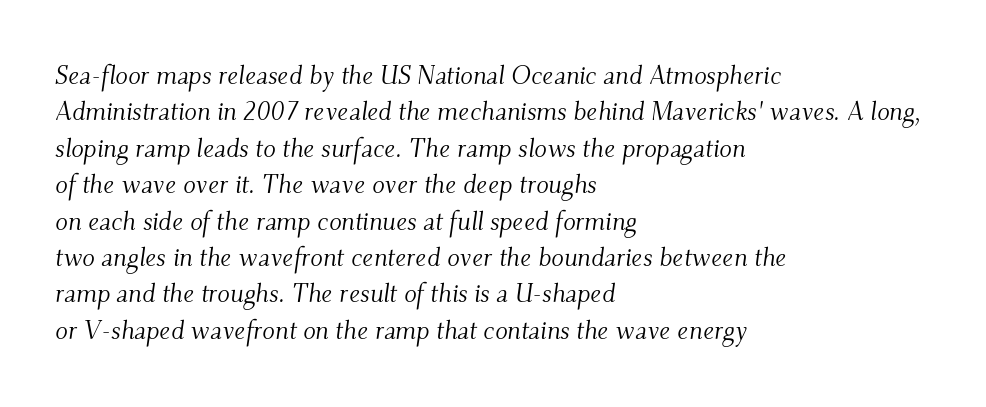
The image shows 26 px text type, italic (leaning right); set left-aligned, normal line spacing (1.4x), normal letter spacing, not underlined.
